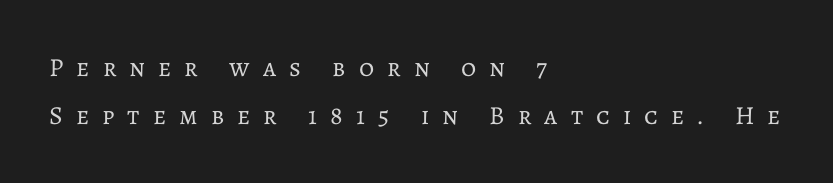
Q: Is the text bold? A: No.
Q: Is the text italic (slanted)? A: No, it is upright.
Q: Is the text underlined? A: No.
Q: How is the paragraph aligned? A: Left-aligned.
Q: Is the spacing between letters normal or unusually wide? A: Unusually wide.
